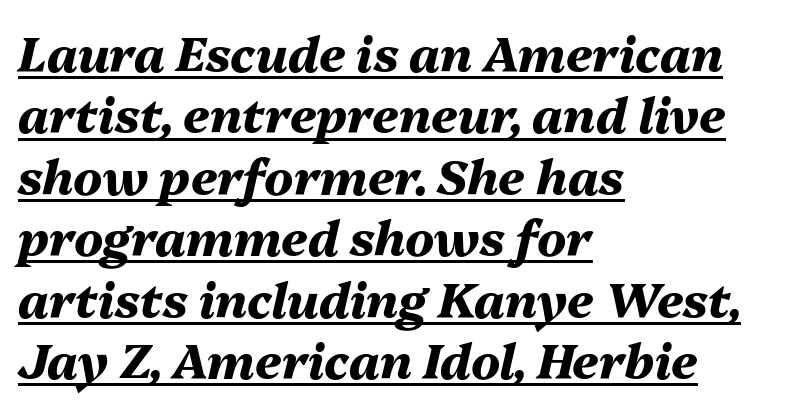
Is the type slanted? Yes — the strokes lean at a clear angle. Characters follow at the spacing the type designer built in. Strong, thick strokes mark this as bold type. Interline gaps are of average width in this sample. One-word summary of the alignment: left.
